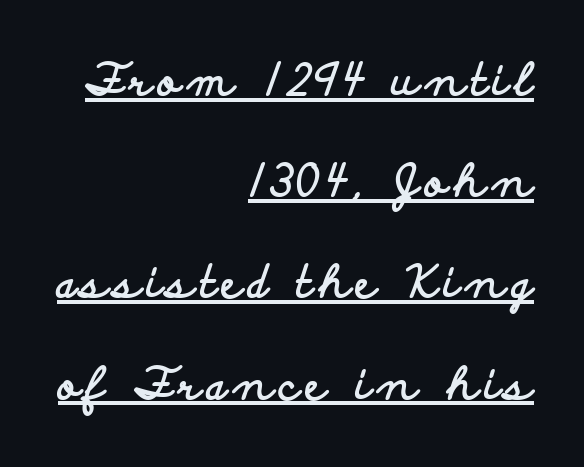
Q: Is the text bold? A: Yes.
Q: Is the text italic (slanted)? A: Yes.
Q: Is the typeface a serif or a sans-serif typeface? A: Sans-serif.
Q: Is the text underlined? A: Yes.
Q: How is the paragraph aligned? A: Right-aligned.
Q: Is the spacing between lines tight, normal or loose? A: Loose.
Q: Width (condensed, normal, or wide)? A: Wide.
Q: Stroke contrast? A: Low.
Q: x-height? A: Small.
Q: Monospaced? A: No.
